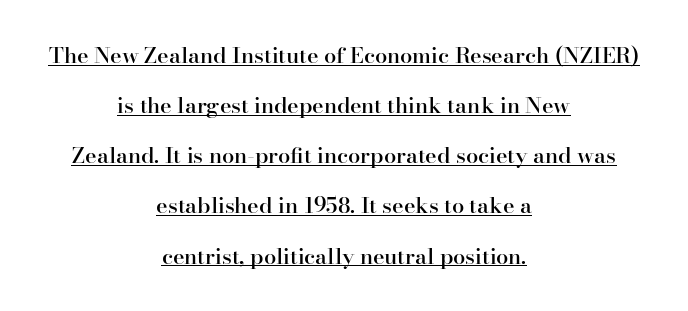
{"italic": "no", "bold": "semi", "underline": "yes", "align": "center", "line_spacing": "loose", "line_spacing_ratio": 2.28, "letter_spacing": "normal", "letter_spacing_em": 0.0, "glyph_px": 22}
